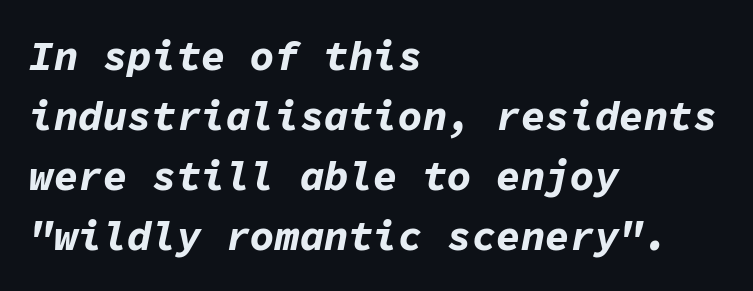
The image shows 41 px bold type, italic (leaning right), monospaced; set left-aligned, normal line spacing (1.46x), normal letter spacing, not underlined; low stroke contrast and a medium x-height.
